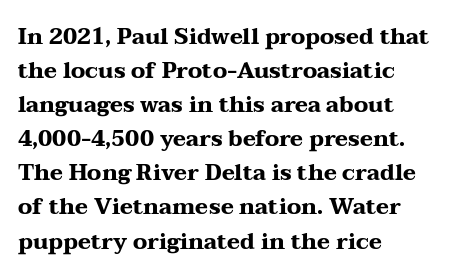
Underline: absent. Default kerning and tracking; the words read as compact shapes. Successive baselines arrive at the customary interval. You can tell it's not italic because the verticals are truly vertical. One-word summary of the alignment: left. These lines carry a lot of weight — the face is fully bold.
